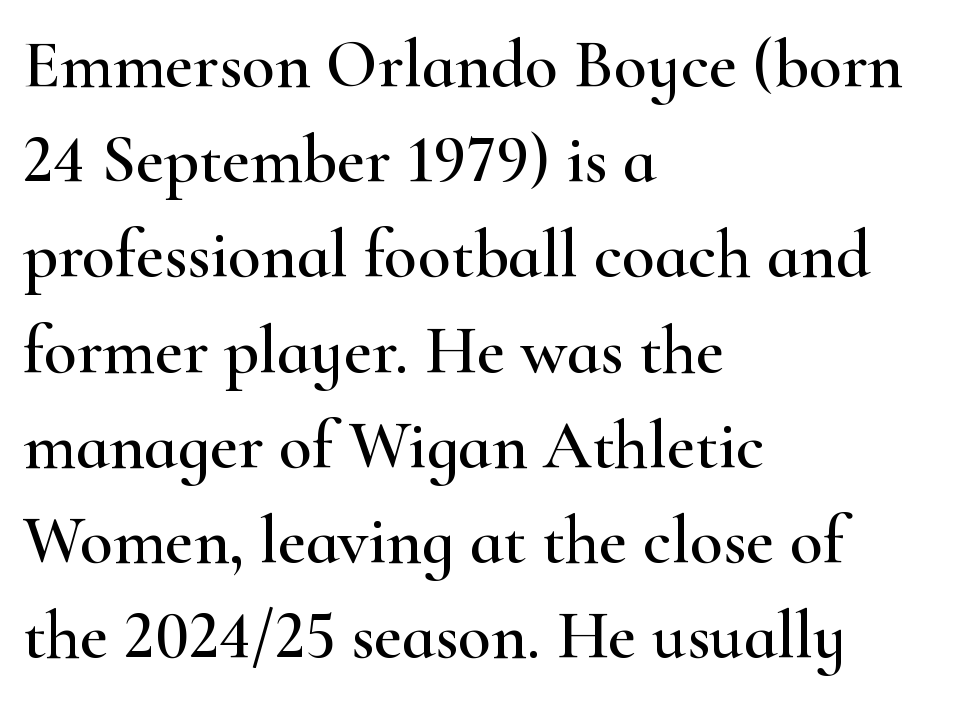
Q: Is the text italic (slanted)? A: No, it is upright.
Q: Is the typeface a serif or a sans-serif typeface? A: Serif.
Q: Is the text underlined? A: No.
Q: How is the paragraph aligned? A: Left-aligned.
Q: Is the spacing between letters normal or unusually wide? A: Normal.
Q: Is the spacing between lines tight, normal or loose? A: Normal.
Q: Width (condensed, normal, or wide)? A: Wide.
Q: Stroke contrast? A: High.
Q: x-height? A: Small.
Q: Monospaced? A: No.
